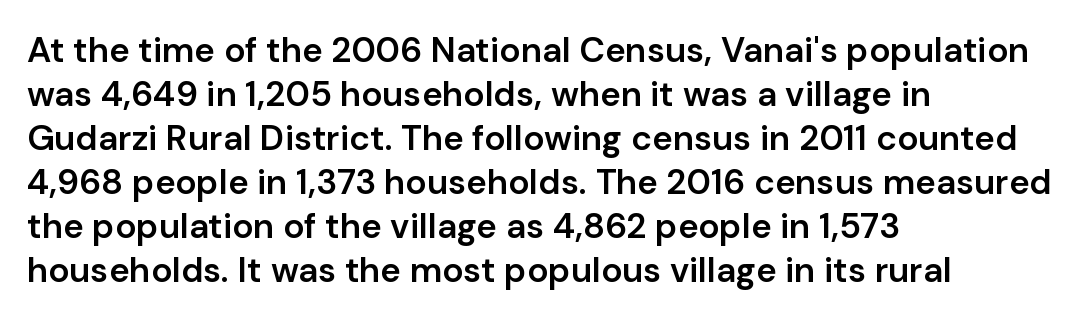
The image shows 35 px semibold sans-serif type, upright; set left-aligned, normal line spacing (1.26x), normal letter spacing, not underlined; low stroke contrast and a medium x-height.
